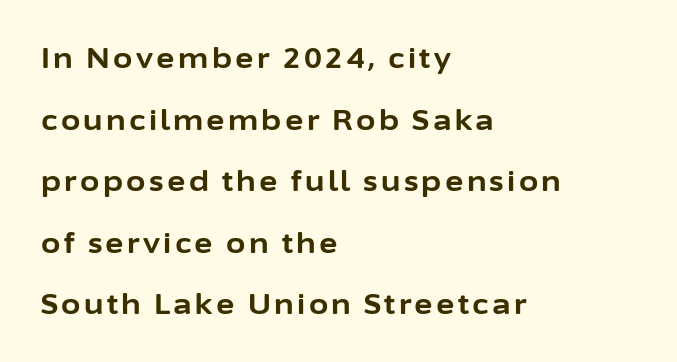
Tall strokes in this sample are plumb rather than angled. Stroke terminals: plain, sans-serif. Leading: increased. Note the varied advance widths — an 'i' is clearly narrower than an 'm'. The letters are bold, with thick, heavy strokes.
